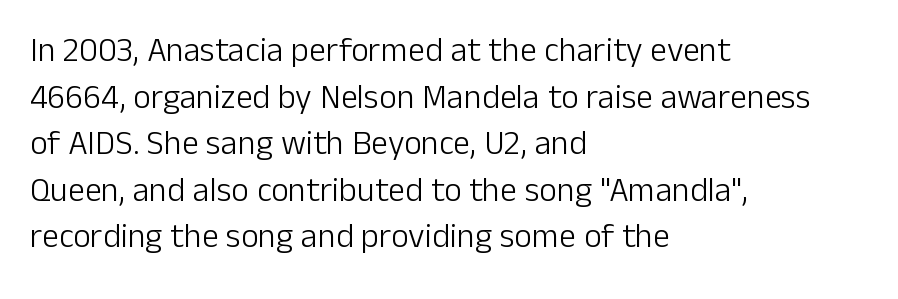
This is not heavy type; no bold has been used. Where is the straight margin? On the left. You can tell it's not italic because the verticals are truly vertical. Typographically, this falls in the sans-serif category.
